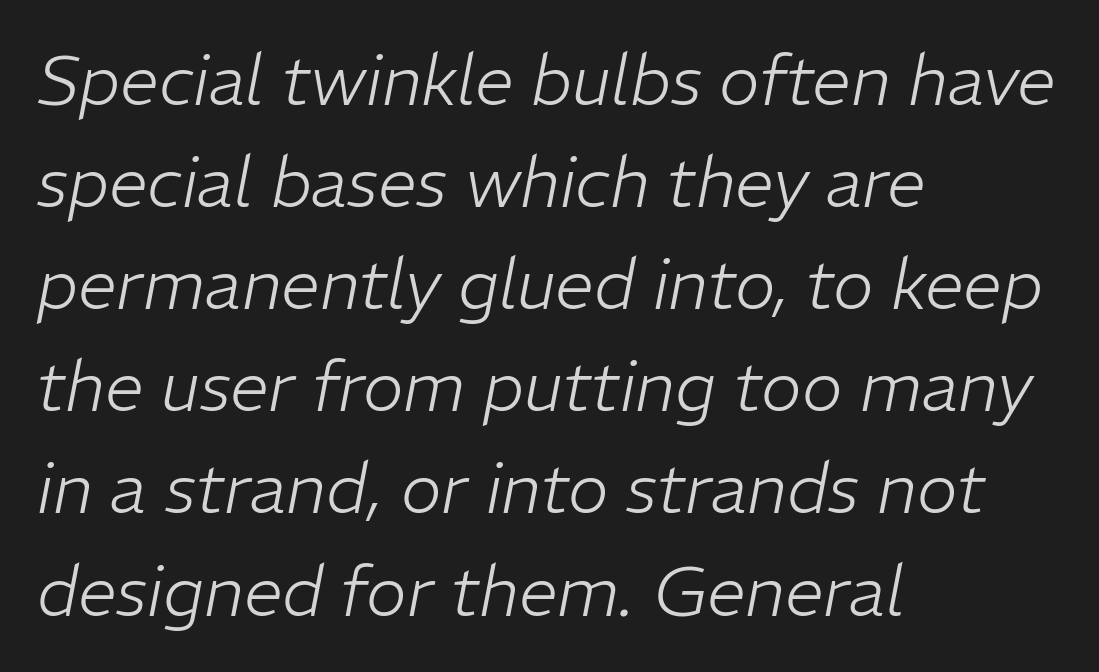
{"italic": "yes", "lean": "right", "slant_degrees": 11, "bold": "no", "weight": "light", "width": "normal", "stroke_contrast": "low", "x_height": "medium", "monospaced": "no", "underline": "no", "align": "left", "line_spacing": "normal", "line_spacing_ratio": 1.48, "letter_spacing": "normal", "letter_spacing_em": 0.0, "glyph_px": 69}
